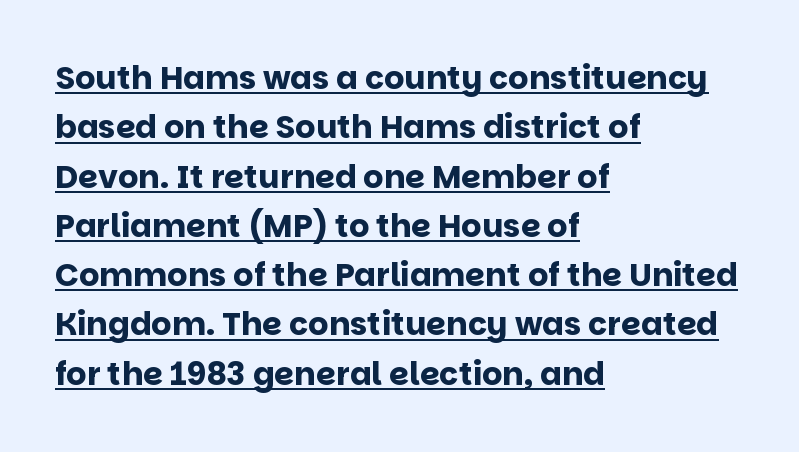
The image shows 32 px bold sans-serif type, upright; set left-aligned, normal line spacing (1.54x), normal letter spacing, underlined; low stroke contrast and a large x-height.
